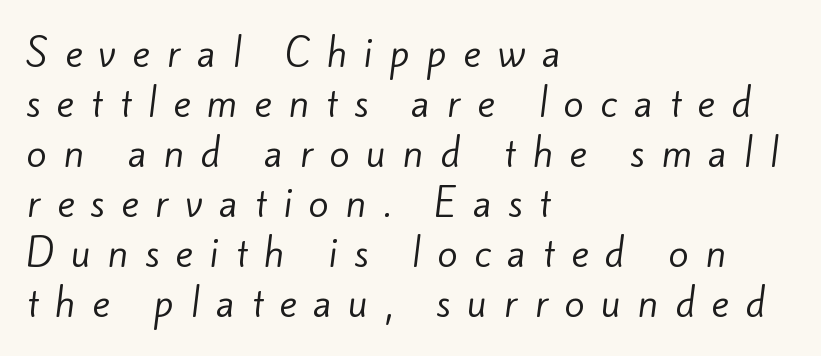
Q: Is the text bold? A: No.
Q: Is the typeface a serif or a sans-serif typeface? A: Sans-serif.
Q: Is the text underlined? A: No.
Q: How is the paragraph aligned? A: Left-aligned.
Q: Is the spacing between letters normal or unusually wide? A: Unusually wide.
Q: Is the spacing between lines tight, normal or loose? A: Normal.
Q: Width (condensed, normal, or wide)? A: Normal.
Q: Stroke contrast? A: Low.
Q: x-height? A: Small.
Q: Monospaced? A: No.
